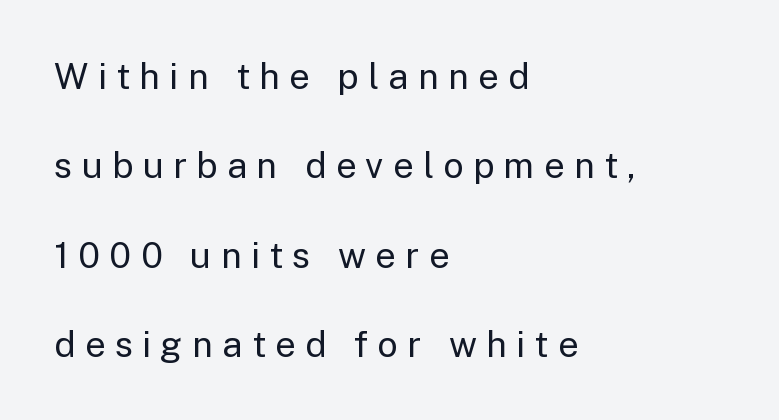
{"serif": "no", "italic": "no", "bold": "no", "weight": "regular", "width": "normal", "stroke_contrast": "low", "x_height": "medium", "monospaced": "no", "underline": "no", "align": "left", "line_spacing": "loose", "line_spacing_ratio": 2.48, "letter_spacing": "wide", "letter_spacing_em": 0.26, "glyph_px": 36}
